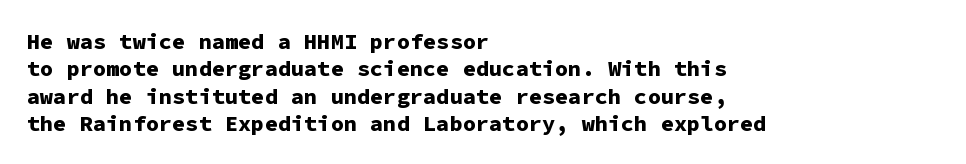
{"italic": "no", "bold": "yes", "underline": "no", "align": "left", "line_spacing_ratio": 1.24, "letter_spacing": "normal", "letter_spacing_em": 0.0, "glyph_px": 22}
